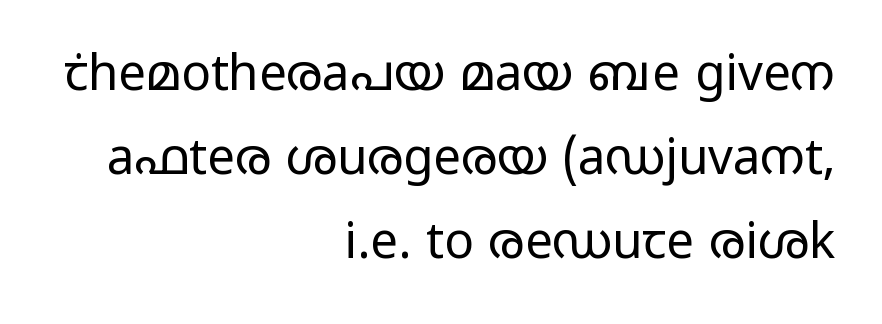
{"serif": "no", "italic": "no", "bold": "no", "weight": "regular", "width": "wide", "stroke_contrast": "low", "x_height": "medium", "monospaced": "no", "underline": "no", "align": "right", "line_spacing_ratio": 1.71, "letter_spacing": "normal", "letter_spacing_em": 0.0, "glyph_px": 49}
